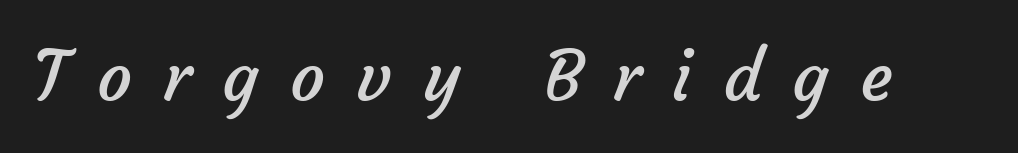
The image shows 69 px regular-weight sans-serif type; set unusually wide letter spacing (+0.45 em), not underlined; low stroke contrast and a medium x-height.
